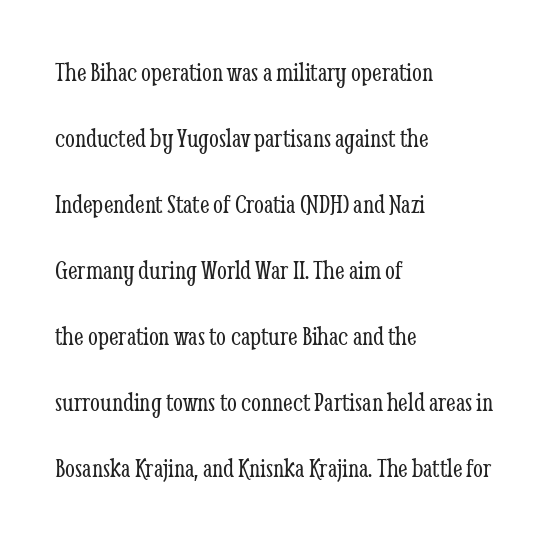
A typesetter would call this proportional, since set widths differ per character. If you drew a ruler down the left edge, every line would touch it. Beneath every word, the page is bare. A light-to-regular cut is what we see here. This rendering leaves character spacing at its baseline value. Leading is clearly above the norm, producing a sparse column.
